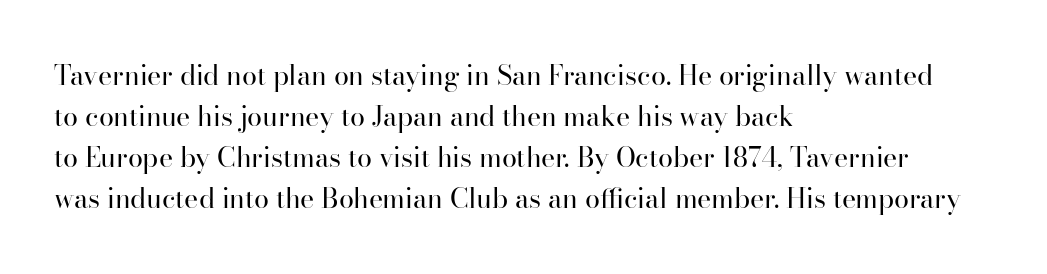
The image shows 27 px text type, upright; set left-aligned, normal line spacing (1.52x), normal letter spacing, not underlined.
